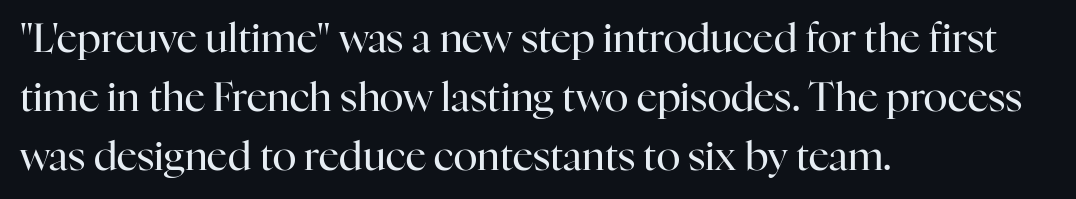
The image shows 40 px regular-weight serif type, upright; set left-aligned, normal line spacing (1.48x), normal letter spacing, not underlined; high stroke contrast and a medium x-height.
